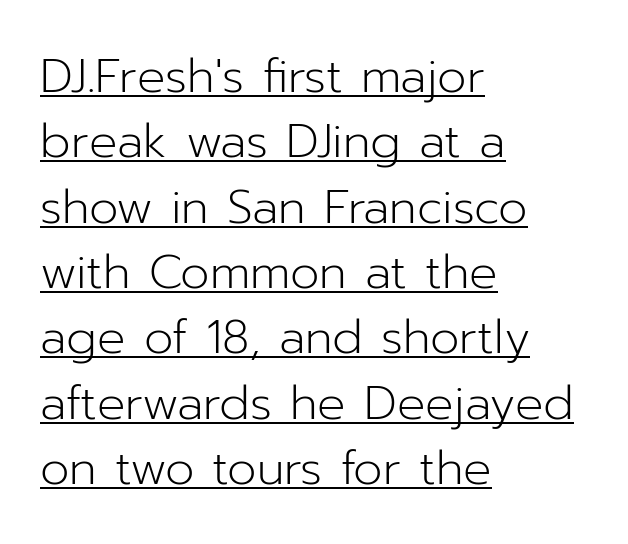
The typography opts for an upright posture over an oblique one. Students, observe the line beneath the letters — that is underlining. The designer left line spacing at the default. The characters are drawn with everyday or finer stroke widths.
